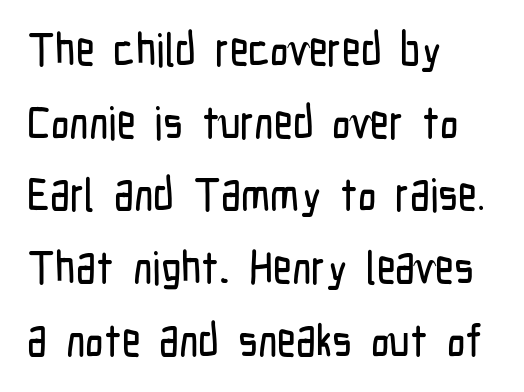
The image shows 46 px condensed sans-serif type, upright; set left-aligned, normal line spacing (1.58x), normal letter spacing, not underlined; low stroke contrast and a medium x-height.
